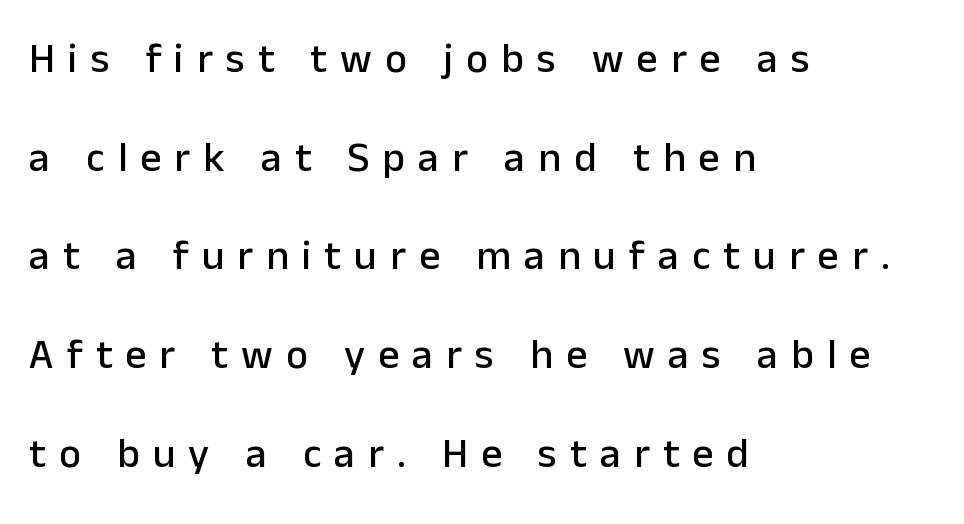
Q: Is the text italic (slanted)? A: No, it is upright.
Q: Is the typeface a serif or a sans-serif typeface? A: Sans-serif.
Q: Is the text underlined? A: No.
Q: How is the paragraph aligned? A: Left-aligned.
Q: Is the spacing between letters normal or unusually wide? A: Unusually wide.
Q: Is the spacing between lines tight, normal or loose? A: Loose.
Q: Width (condensed, normal, or wide)? A: Normal.
Q: Stroke contrast? A: Low.
Q: x-height? A: Medium.
Q: Monospaced? A: No.
